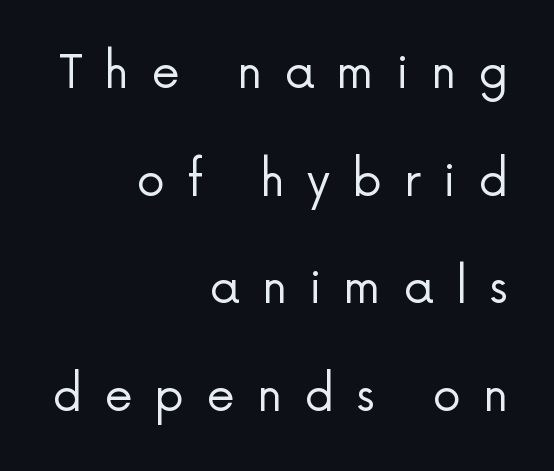
The ragged edge is on the left, which tells us the setting is flush right. Compared with typical body copy, the letter spacing here is much looser. No word sits above an underline. The type family on display is of the sans-serif kind. When letters stand straight like this, we call the style roman or upright.
